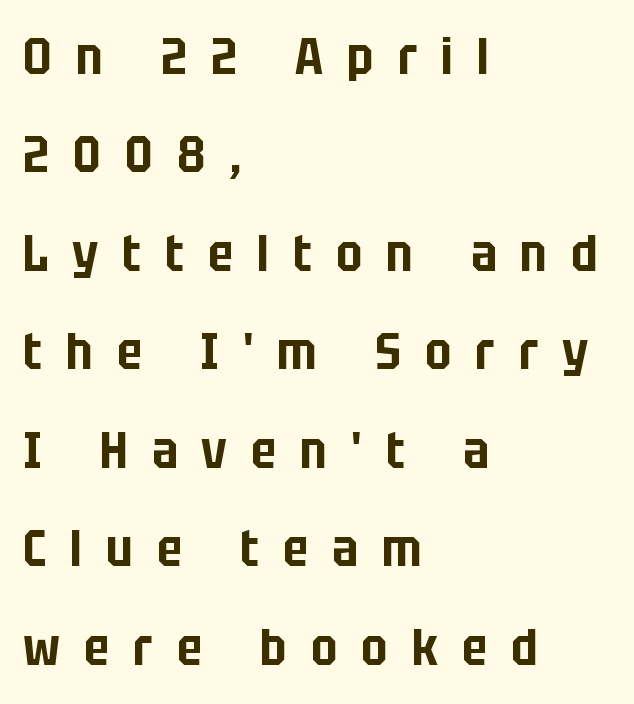
Varying glyph widths throughout — classic text-font behaviour. Serifs: no, the terminals of the letterforms are clean. The space between consecutive lines is lavish. The paragraph has a hard left edge and a soft right edge. The specimen omits any rule beneath the text block's lines. No italicization has been applied; the sample stays upright.
